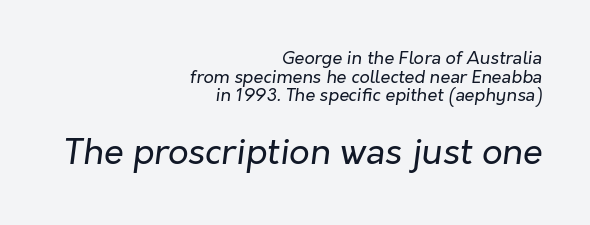
Each letter keeps its own natural width here, so spacing adapts to shape. Tracking here is standard; glyphs follow each other at the usual distance. Whoever set this made the second block the dominant, larger element. This rendering uses right alignment, leaving the left contour irregular. Students, observe: this is what under-led, compact text looks like.
